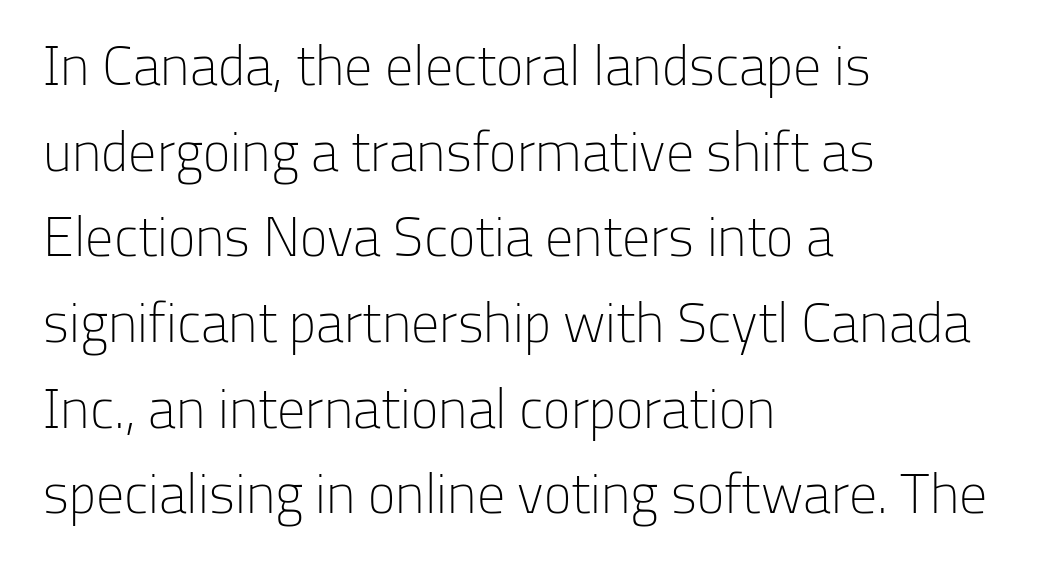
Q: Is the text bold? A: No.
Q: Is the text italic (slanted)? A: No, it is upright.
Q: Is the typeface a serif or a sans-serif typeface? A: Sans-serif.
Q: Is the text underlined? A: No.
Q: How is the paragraph aligned? A: Left-aligned.
Q: Is the spacing between letters normal or unusually wide? A: Normal.
Q: Is the spacing between lines tight, normal or loose? A: Normal.
Q: Width (condensed, normal, or wide)? A: Normal.
Q: Stroke contrast? A: Low.
Q: x-height? A: Medium.
Q: Monospaced? A: No.
